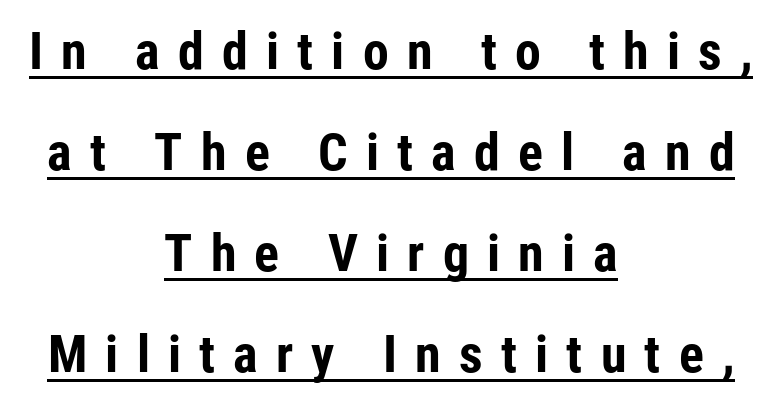
The image shows 52 px bold, condensed sans-serif type, upright; set centered, loose line spacing (1.94x), unusually wide letter spacing (+0.35 em), underlined; low stroke contrast and a medium x-height.
